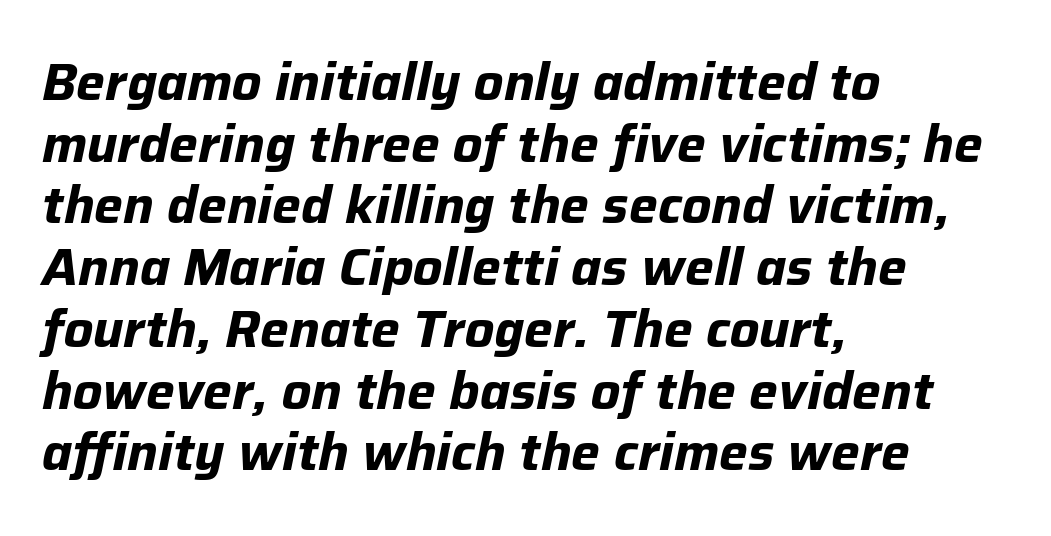
The rendering applies a slant to the glyphs. Type without underlining. Stroke thickness is high; the sample reads as a true bold. The tracking reads as untouched default to a designer's eye. Typeset ragged right — the left edge is the straight one.
